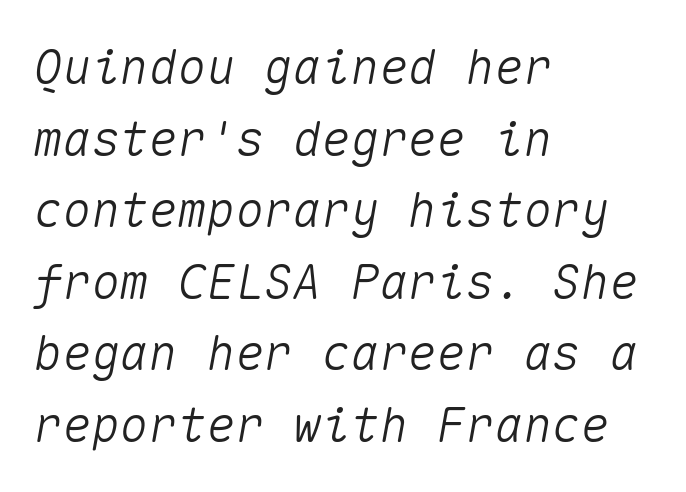
Each row of text sits above clean, open space. There's an unmistakable incline to the writing here. Evenly set lines give the paragraph a standard silhouette. Do the characters align in a grid? Yes, the font is monospaced.
